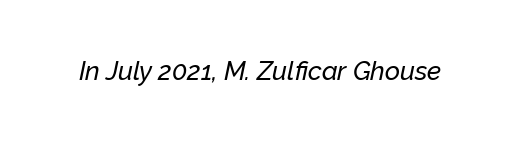
Q: Is the text italic (slanted)? A: Yes, it leans right by about 12 degrees.
Q: Is the text underlined? A: No.
Q: Is the spacing between letters normal or unusually wide? A: Normal.
